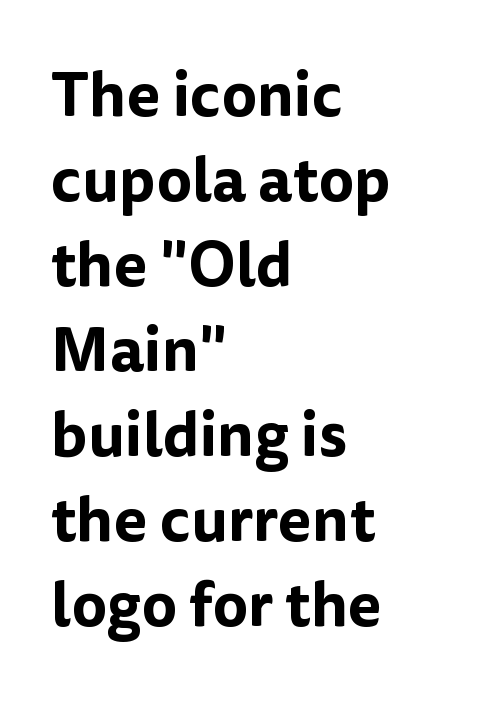
{"serif": "no", "italic": "no", "width": "normal", "stroke_contrast": "low", "x_height": "medium", "monospaced": "no", "underline": "no", "align": "left", "line_spacing": "normal", "line_spacing_ratio": 1.37, "letter_spacing": "normal", "letter_spacing_em": 0.0, "glyph_px": 62}
